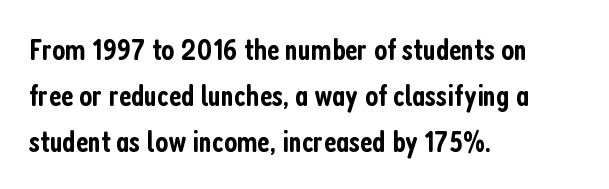
Character widths vary here, with narrow letters taking less room than wide ones. Left-aligned paragraph, ragged on the right. Font category for this specimen: sans-serif. Caption: standard tracking, unaltered.
